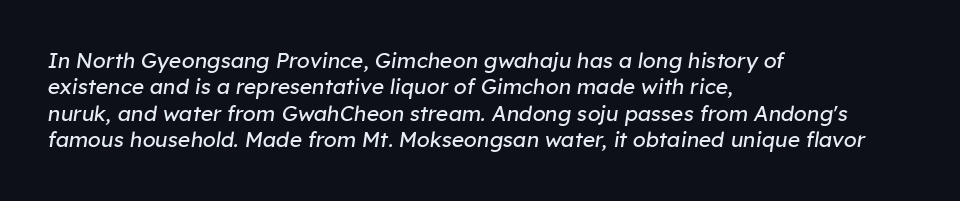
Q: Is the text bold? A: No.
Q: Is the text italic (slanted)? A: Yes, it leans right by about 8 degrees.
Q: Is the text underlined? A: No.
Q: How is the paragraph aligned? A: Left-aligned.
Q: Is the spacing between letters normal or unusually wide? A: Normal.
Q: Is the spacing between lines tight, normal or loose? A: Normal.
